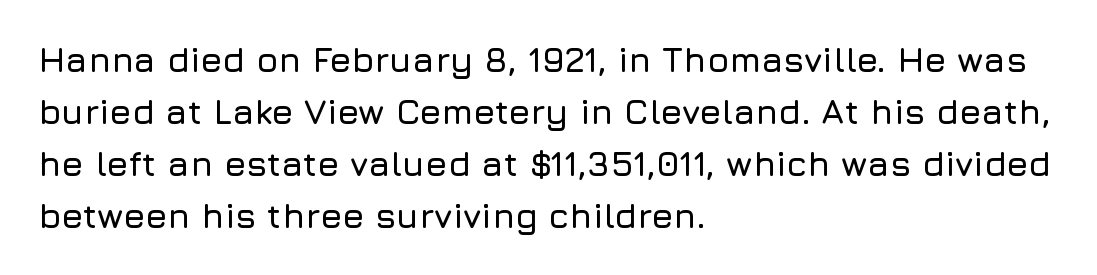
Between one letter and the next there's only the usual sliver of space. If you drew a ruler down the left edge, every line would touch it. Is there any slant? The stems are plumb. In terms of letterform style, serifs are entirely absent.
